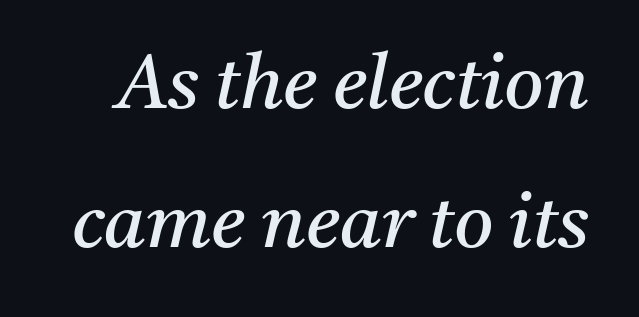
{"serif": "yes", "italic": "yes", "lean": "right", "slant_degrees": 11, "bold": "no", "weight": "regular", "width": "normal", "stroke_contrast": "medium", "x_height": "medium", "monospaced": "no", "underline": "no", "line_spacing_ratio": 1.83, "letter_spacing": "normal", "letter_spacing_em": 0.0, "glyph_px": 76}
